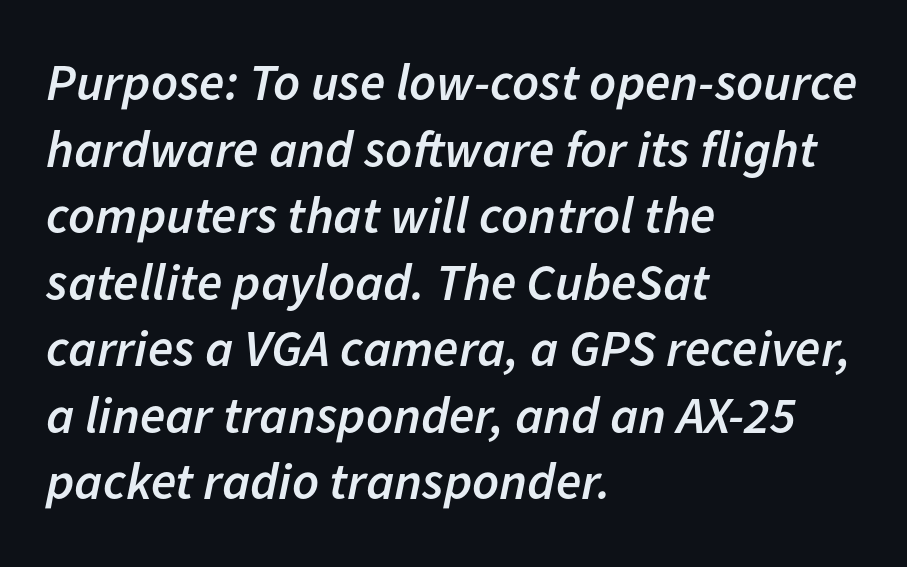
The image shows 52 px semibold type, italic (leaning right); set left-aligned, normal line spacing (1.28x), normal letter spacing, not underlined; low stroke contrast and a medium x-height.
